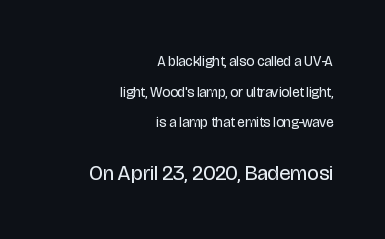
Q: Is the text bold? A: No.
Q: Is the text italic (slanted)? A: No, it is upright.
Q: Is the text underlined? A: No.
Q: How is the paragraph aligned? A: Right-aligned.
Q: Is the spacing between letters normal or unusually wide? A: Normal.
Q: Is the spacing between lines tight, normal or loose? A: Loose.
Q: Which block of text is set in a larger size, the first (top) or the second (bottom)? A: The second (bottom) one.
